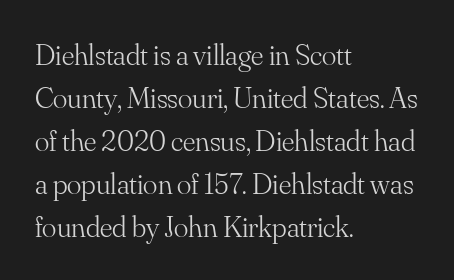
Q: Is the text bold? A: No.
Q: Is the text italic (slanted)? A: No, it is upright.
Q: Is the typeface a serif or a sans-serif typeface? A: Serif.
Q: Is the text underlined? A: No.
Q: How is the paragraph aligned? A: Left-aligned.
Q: Is the spacing between letters normal or unusually wide? A: Normal.
Q: Is the spacing between lines tight, normal or loose? A: Normal.
Q: Width (condensed, normal, or wide)? A: Normal.
Q: Stroke contrast? A: Medium.
Q: x-height? A: Small.
Q: Monospaced? A: No.
